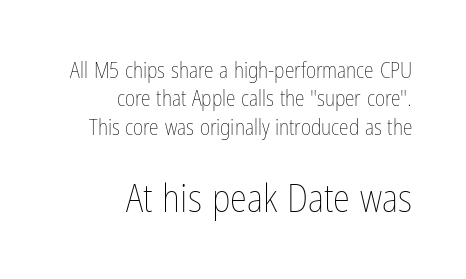
{"italic": "no", "bold": "no", "weight": "thin", "width": "condensed", "stroke_contrast": "low", "x_height": "medium", "monospaced": "no", "underline": "no", "align": "right", "line_spacing": "normal", "line_spacing_ratio": 1.29, "letter_spacing": "normal", "letter_spacing_em": 0.0, "larger_block": "second", "size_ratio": 1.77, "glyph_px": 39}
